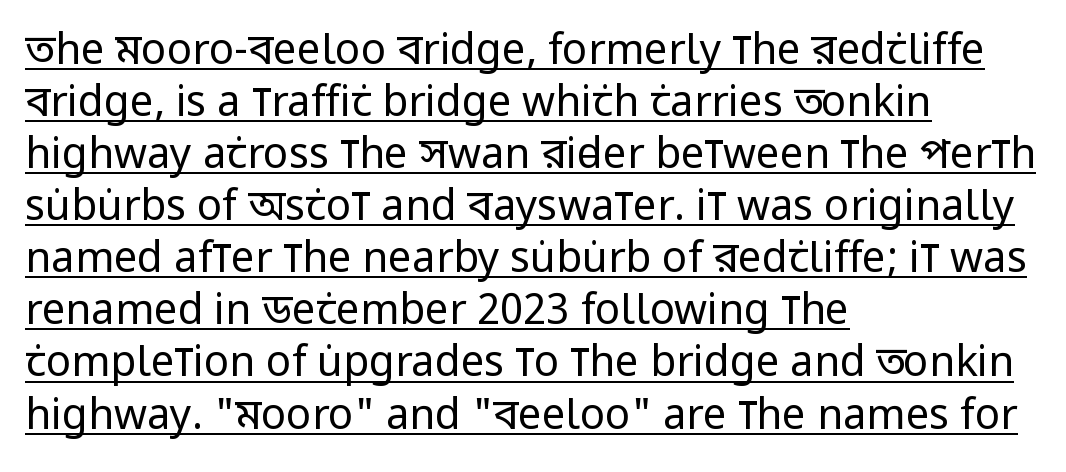
Default kerning and tracking; the words read as compact shapes. You could not count columns in this text — the font is proportionally spaced. Characters remain perfectly vertical along every line. Beneath each row of characters lies a ruled line. The characters are drawn with everyday or finer stroke widths. Where is the straight margin? On the left.
